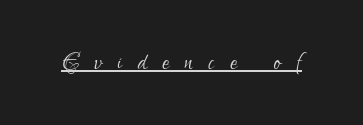
{"serif": "no", "bold": "no", "weight": "light", "width": "condensed", "stroke_contrast": "low", "x_height": "small", "monospaced": "no", "underline": "yes", "letter_spacing": "wide", "letter_spacing_em": 0.48, "glyph_px": 32}
